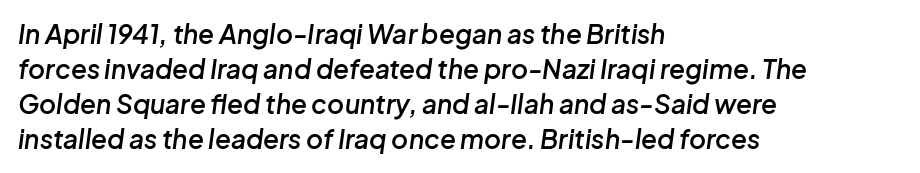
{"italic": "yes", "lean": "right", "slant_degrees": 8, "bold": "semi", "underline": "no", "align": "left", "line_spacing": "normal", "line_spacing_ratio": 1.34, "letter_spacing": "normal", "letter_spacing_em": 0.0, "glyph_px": 26}
